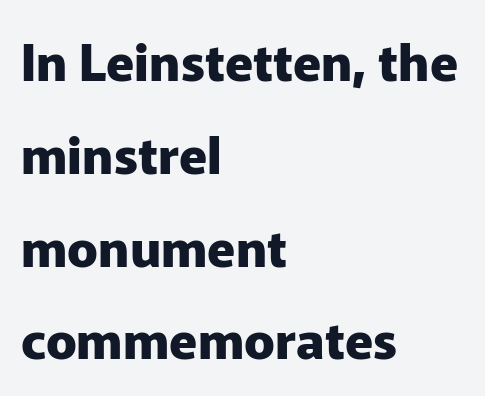
Q: Is the text bold? A: Yes.
Q: Is the text italic (slanted)? A: No, it is upright.
Q: Is the typeface a serif or a sans-serif typeface? A: Sans-serif.
Q: Is the text underlined? A: No.
Q: How is the paragraph aligned? A: Left-aligned.
Q: Is the spacing between letters normal or unusually wide? A: Normal.
Q: Width (condensed, normal, or wide)? A: Normal.
Q: Stroke contrast? A: Low.
Q: x-height? A: Medium.
Q: Monospaced? A: No.
